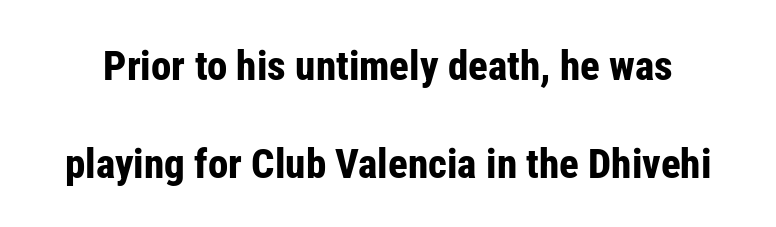
Q: Is the text bold? A: Yes.
Q: Is the text italic (slanted)? A: No, it is upright.
Q: Is the typeface a serif or a sans-serif typeface? A: Sans-serif.
Q: Is the text underlined? A: No.
Q: Is the spacing between letters normal or unusually wide? A: Normal.
Q: Is the spacing between lines tight, normal or loose? A: Loose.
Q: Width (condensed, normal, or wide)? A: Condensed.
Q: Stroke contrast? A: Low.
Q: x-height? A: Medium.
Q: Monospaced? A: No.
